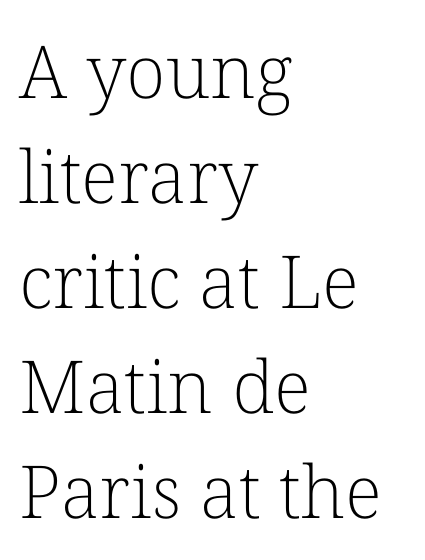
The image shows 73 px light serif type, upright; set left-aligned, normal line spacing (1.44x), normal letter spacing, not underlined; low stroke contrast and a medium x-height.
